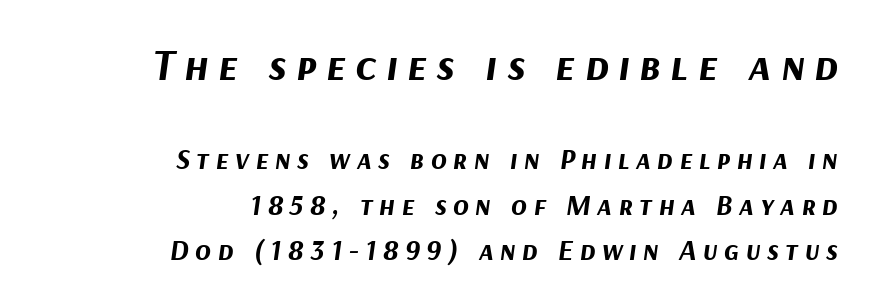
The image shows 44 px bold type, italic (leaning right); set right-aligned, normal line spacing (1.57x), unusually wide letter spacing (+0.22 em), not underlined; the first (top) block is 1.52x larger; medium stroke contrast and a medium x-height.
